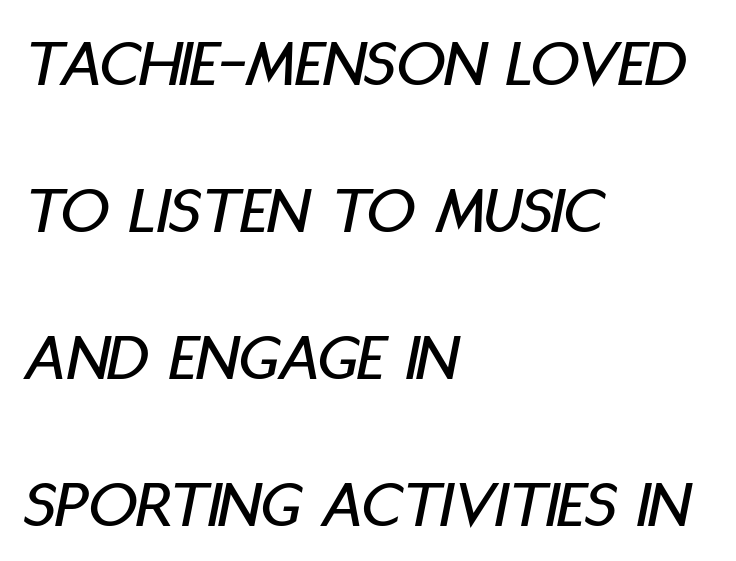
Varying glyph widths throughout — classic text-font behaviour. These lines are set flush left with a ragged right edge. If you drew a line through each stem, it would be angled. These lines stand farther apart than default settings would place them. Clear beneath every line of the passage. Tracking value appears to be zero — textbook default spacing.
